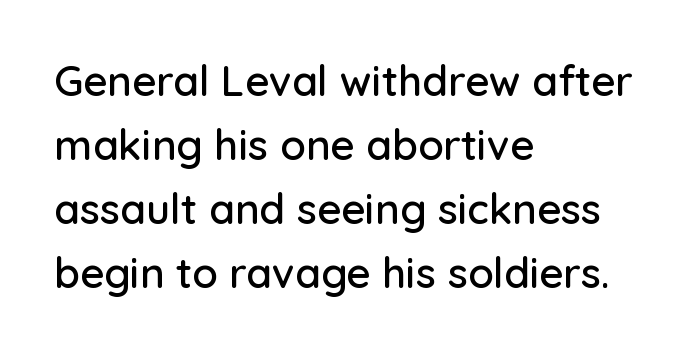
Q: Is the text italic (slanted)? A: No, it is upright.
Q: Is the typeface a serif or a sans-serif typeface? A: Sans-serif.
Q: Is the text underlined? A: No.
Q: How is the paragraph aligned? A: Left-aligned.
Q: Is the spacing between letters normal or unusually wide? A: Normal.
Q: Is the spacing between lines tight, normal or loose? A: Normal.
Q: Width (condensed, normal, or wide)? A: Normal.
Q: Stroke contrast? A: Low.
Q: x-height? A: Medium.
Q: Monospaced? A: No.
